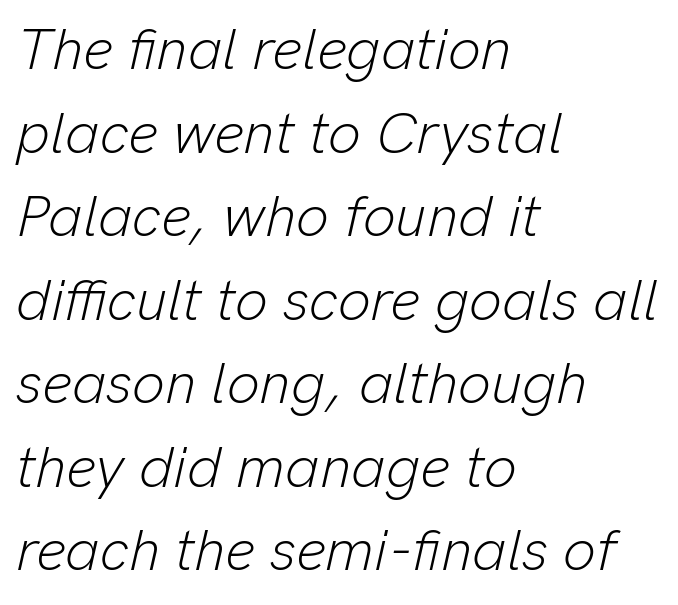
{"italic": "yes", "lean": "right", "slant_degrees": 13, "bold": "no", "weight": "light", "width": "normal", "stroke_contrast": "low", "x_height": "medium", "monospaced": "no", "underline": "no", "align": "left", "line_spacing": "normal", "line_spacing_ratio": 1.44, "letter_spacing": "normal", "letter_spacing_em": 0.0, "glyph_px": 58}
